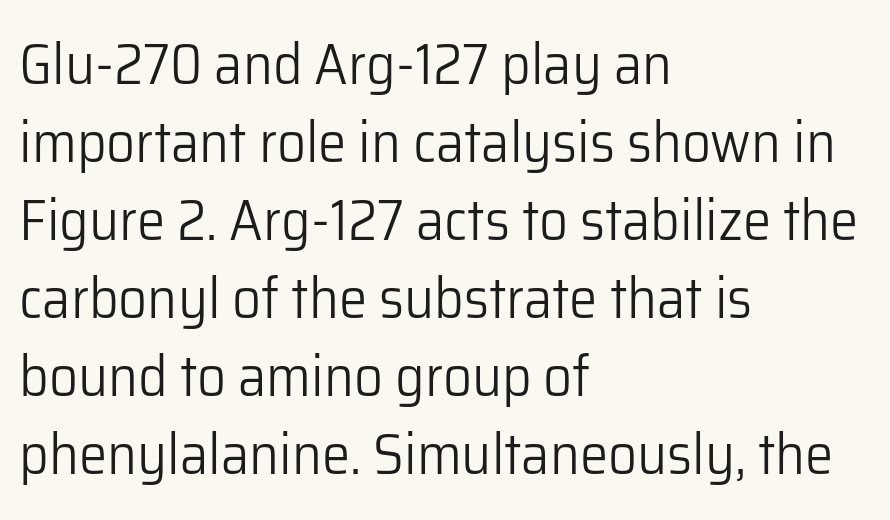
Q: Is the text bold? A: No.
Q: Is the text italic (slanted)? A: No, it is upright.
Q: Is the typeface a serif or a sans-serif typeface? A: Sans-serif.
Q: Is the text underlined? A: No.
Q: How is the paragraph aligned? A: Left-aligned.
Q: Is the spacing between letters normal or unusually wide? A: Normal.
Q: Is the spacing between lines tight, normal or loose? A: Normal.
Q: Width (condensed, normal, or wide)? A: Normal.
Q: Stroke contrast? A: Low.
Q: x-height? A: Medium.
Q: Monospaced? A: No.
